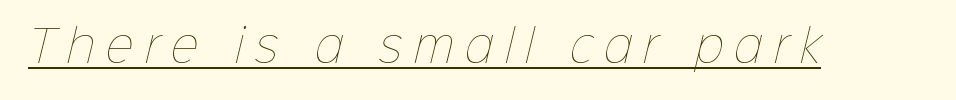
Q: Is the text bold? A: No.
Q: Is the text underlined? A: Yes.
Q: Is the spacing between letters normal or unusually wide? A: Unusually wide.
Q: Width (condensed, normal, or wide)? A: Normal.
Q: Stroke contrast? A: Low.
Q: x-height? A: Medium.
Q: Monospaced? A: No.
